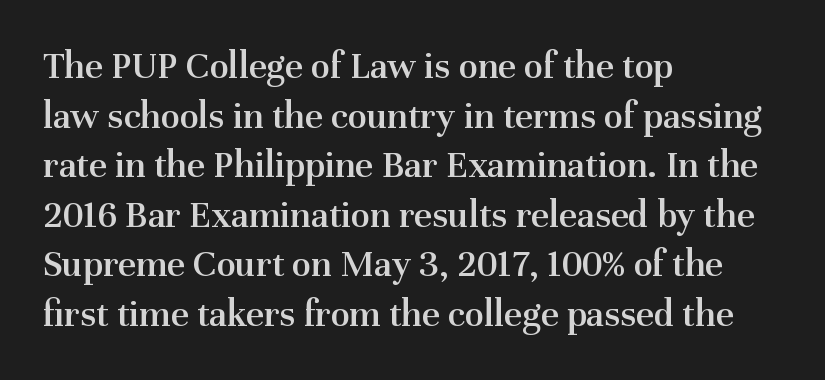
The image shows 39 px semibold serif type, upright; set left-aligned, normal line spacing (1.27x), normal letter spacing, not underlined; medium stroke contrast and a medium x-height.
